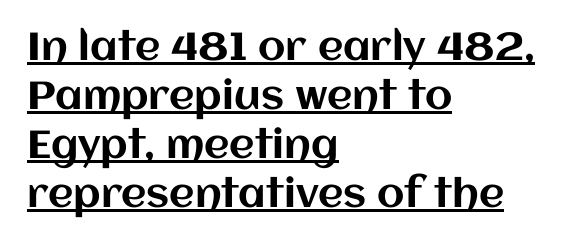
The image shows 39 px text type, upright; set left-aligned, normal line spacing (1.26x), normal letter spacing, underlined; medium stroke contrast and a large x-height.
